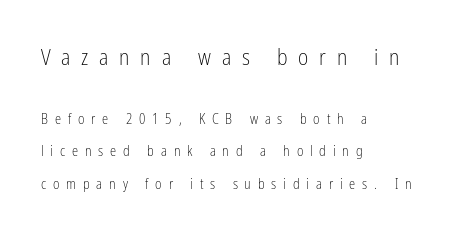
Q: Is the text bold? A: No.
Q: Is the text italic (slanted)? A: No, it is upright.
Q: Is the text underlined? A: No.
Q: How is the paragraph aligned? A: Left-aligned.
Q: Is the spacing between letters normal or unusually wide? A: Unusually wide.
Q: Is the spacing between lines tight, normal or loose? A: Loose.
Q: Which block of text is set in a larger size, the first (top) or the second (bottom)? A: The first (top) one.
